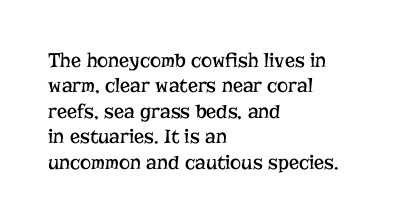
{"italic": "no", "bold": "no", "underline": "no", "align": "left", "line_spacing_ratio": 1.21, "letter_spacing": "normal", "letter_spacing_em": 0.0, "glyph_px": 21}
